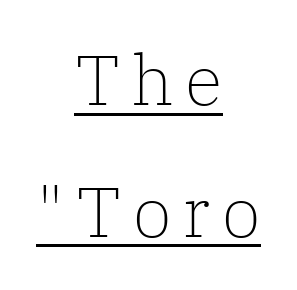
The image shows 70 px light serif type, upright; set centered, line spacing 1.88x, underlined; low stroke contrast and a medium x-height.
